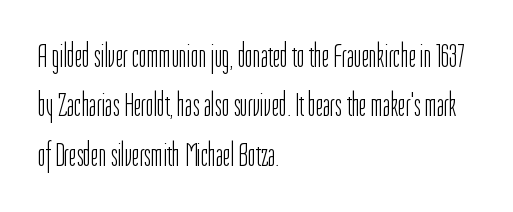
Nope, no serifs anywhere on these letters. Summary of weight: not heavy and not bold. Does the copy run flush right? No — it runs flush left. A typesetter would call this zero additional tracking. No word sits above an underline. The face used here is proportionally spaced, like ordinary book or web type.
